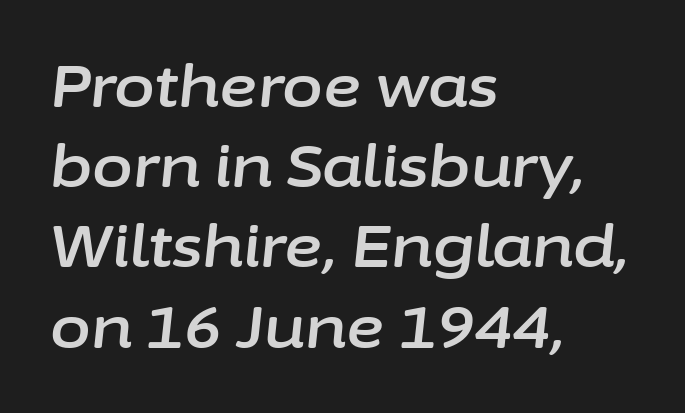
{"italic": "yes", "lean": "right", "slant_degrees": 6, "width": "normal", "stroke_contrast": "low", "x_height": "medium", "monospaced": "no", "underline": "no", "align": "left", "line_spacing": "normal", "line_spacing_ratio": 1.36, "letter_spacing": "normal", "letter_spacing_em": 0.0, "glyph_px": 59}
